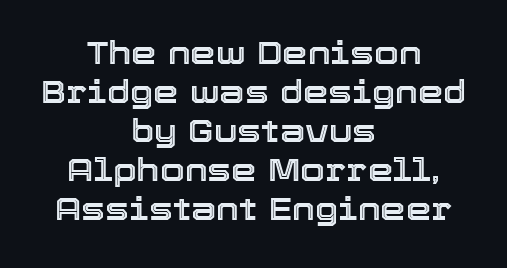
The image shows 32 px text type, upright; set centered, line spacing 1.22x, normal letter spacing, not underlined; a medium x-height.
